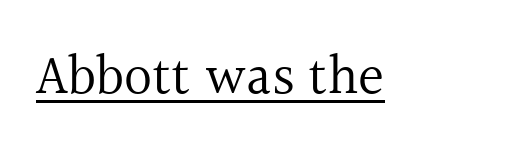
{"serif": "yes", "italic": "no", "bold": "no", "weight": "regular", "width": "normal", "x_height": "medium", "monospaced": "no", "underline": "yes", "letter_spacing": "normal", "letter_spacing_em": 0.0, "glyph_px": 55}
